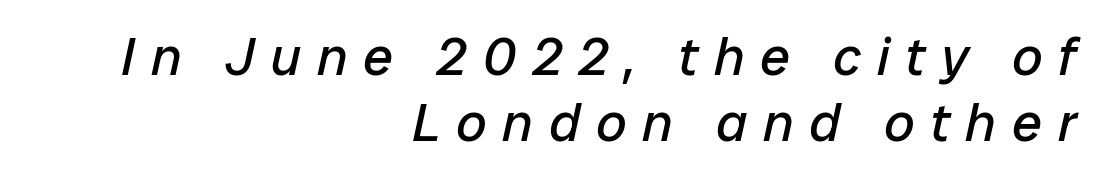
{"italic": "yes", "lean": "right", "slant_degrees": 12, "bold": "no", "weight": "regular", "width": "normal", "stroke_contrast": "low", "x_height": "medium", "monospaced": "no", "underline": "no", "align": "right", "line_spacing_ratio": 1.22, "letter_spacing": "wide", "letter_spacing_em": 0.29, "glyph_px": 54}
